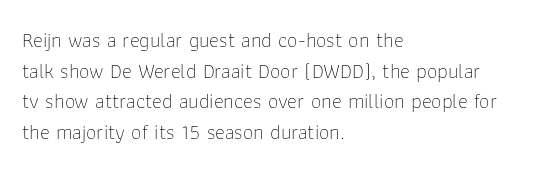
The image shows 21 px text type, upright; set left-aligned, normal line spacing (1.46x), normal letter spacing, not underlined.
